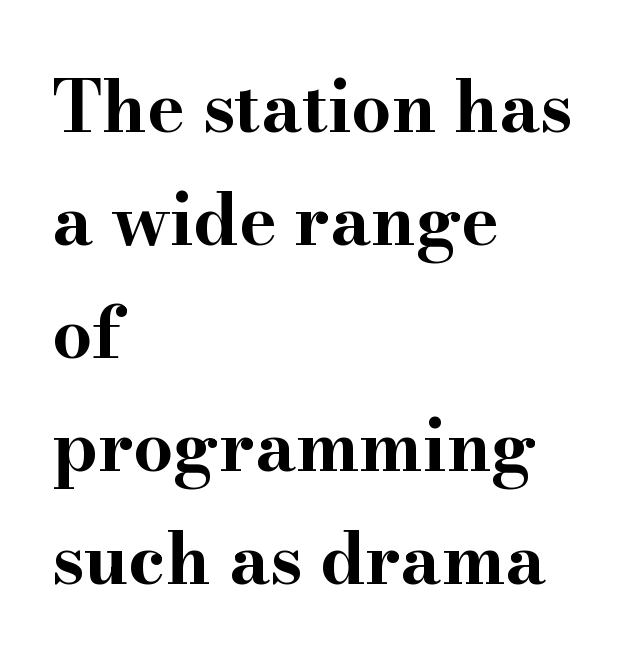
{"serif": "yes", "italic": "no", "bold": "yes", "weight": "bold", "width": "wide", "stroke_contrast": "high", "x_height": "small", "monospaced": "no", "underline": "no", "align": "left", "line_spacing": "normal", "line_spacing_ratio": 1.59, "letter_spacing": "normal", "letter_spacing_em": 0.0, "glyph_px": 71}
